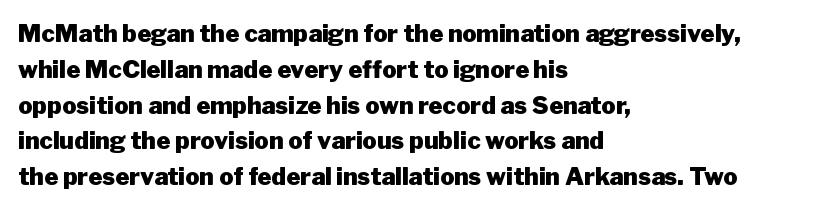
{"italic": "no", "bold": "yes", "underline": "no", "align": "left", "line_spacing": "normal", "line_spacing_ratio": 1.49, "letter_spacing": "normal", "letter_spacing_em": 0.0, "glyph_px": 24}
